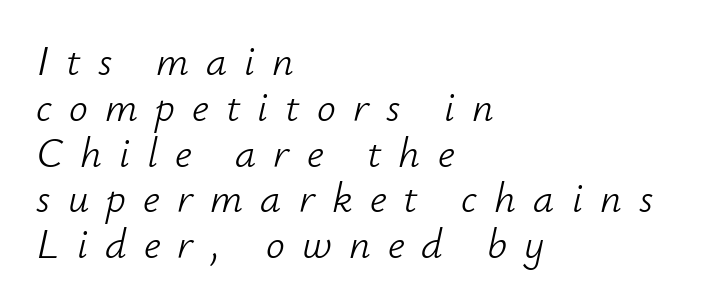
The image shows 42 px light type, italic (leaning right); set left-aligned, tight line spacing (1.09x), unusually wide letter spacing (+0.41 em), not underlined; low stroke contrast and a small x-height.
